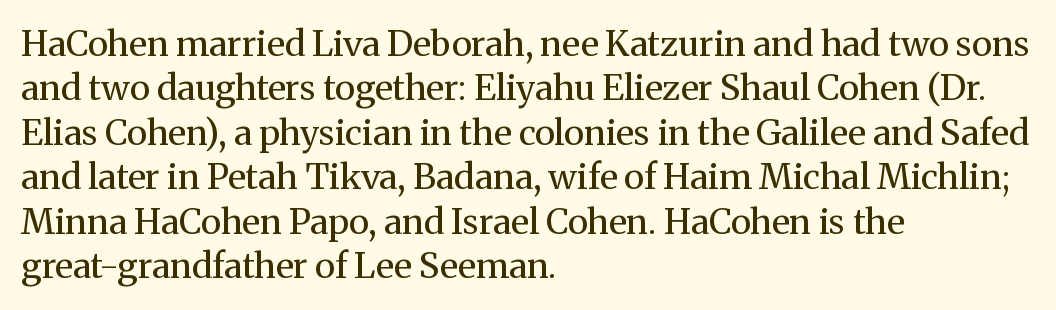
Each line starts at the same left margin while the right side varies. Each stroke keeps to a modest, everyday thickness or less. Interline gaps are of average width in this sample. The rendering uses natural spacing where letterforms have individual widths.
